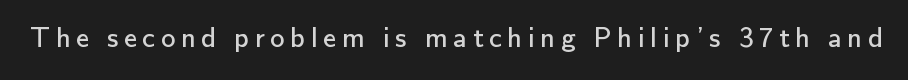
The axis of the letterforms is exactly vertical. Descenders are the only things crossing below the line. Do the characters align in a grid? No, the font is proportional. Check where the strokes stop: nothing finishes them off — pure sans. Is this a heavy cut? Hardly; it is regular or lighter.
